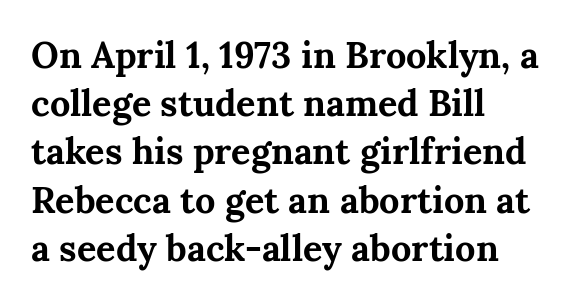
{"serif": "yes", "italic": "no", "bold": "yes", "weight": "bold", "width": "normal", "stroke_contrast": "medium", "x_height": "medium", "monospaced": "no", "underline": "no", "align": "left", "line_spacing": "normal", "line_spacing_ratio": 1.34, "letter_spacing": "normal", "letter_spacing_em": 0.0, "glyph_px": 36}
